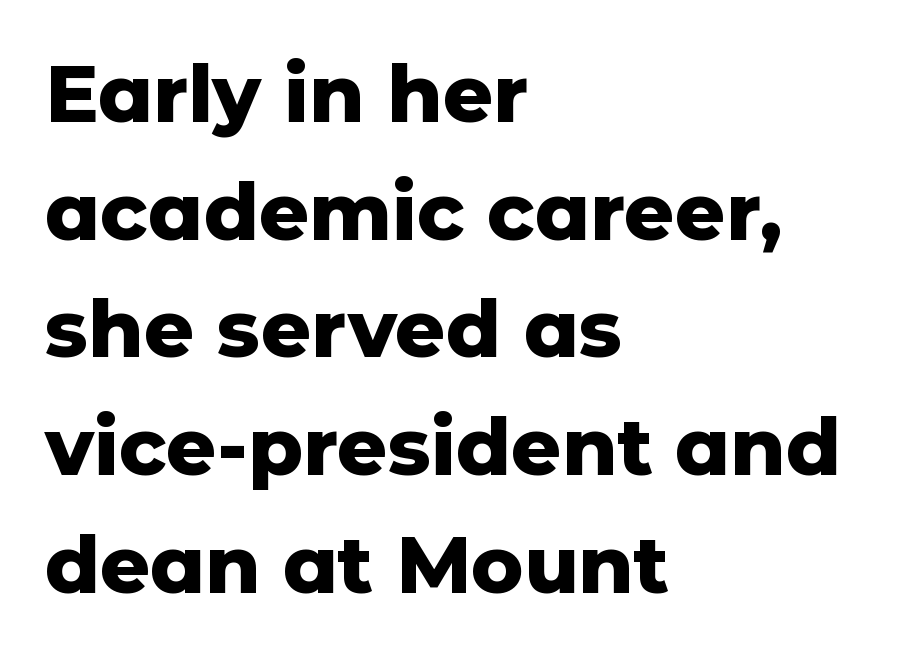
{"serif": "no", "italic": "no", "bold": "yes", "weight": "heavy", "width": "normal", "stroke_contrast": "low", "x_height": "medium", "monospaced": "no", "underline": "no", "align": "left", "line_spacing": "normal", "line_spacing_ratio": 1.49, "letter_spacing": "normal", "letter_spacing_em": 0.0, "glyph_px": 79}
